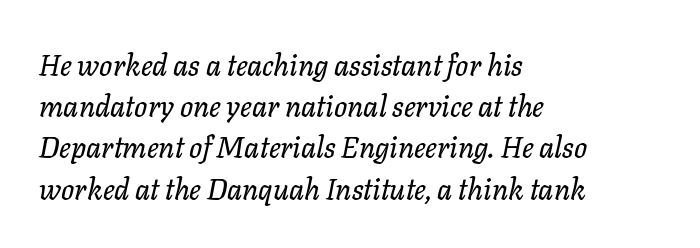
The image shows 29 px text type, italic (leaning right); set left-aligned, normal line spacing (1.42x), normal letter spacing, not underlined; low stroke contrast and a medium x-height.
